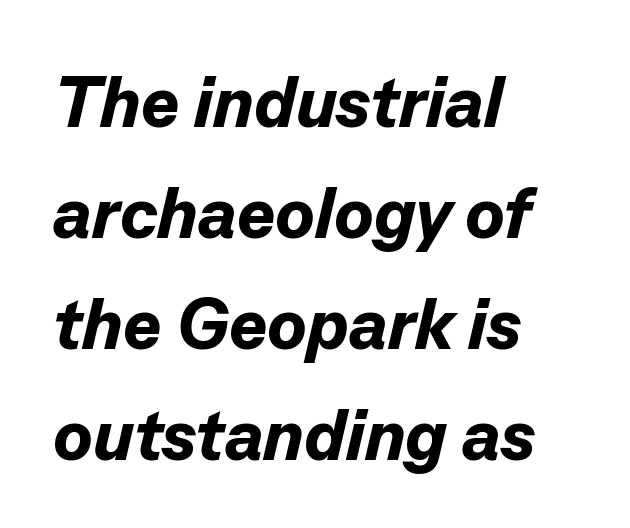
{"italic": "yes", "lean": "right", "slant_degrees": 13, "bold": "yes", "weight": "bold", "width": "normal", "stroke_contrast": "low", "x_height": "medium", "monospaced": "no", "underline": "no", "align": "left", "line_spacing": "normal", "line_spacing_ratio": 1.54, "letter_spacing": "normal", "letter_spacing_em": 0.0, "glyph_px": 72}
